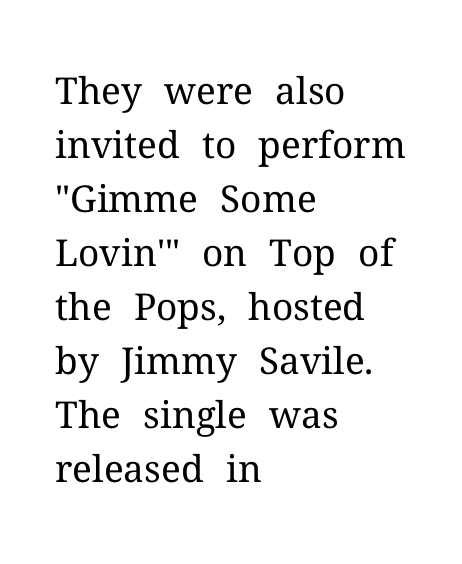
Is this a sans? No — the strokes have serifs. Caption: multi-line text, flush left, ragged right. Is this a fixed-width face? No — the glyphs have proportional, varying widths. Clear beneath every line of the passage. The tracking reads as untouched default to a designer's eye.
